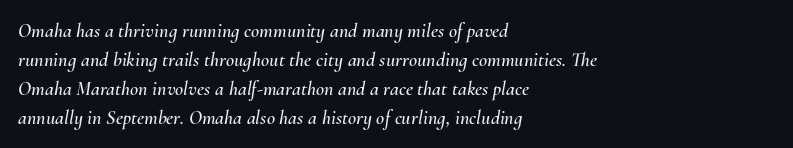
Italic: yes, the glyphs are oblique. No word sits above an underline. Line starts are locked; line ends wander. The letters sit at their default tracking, neither squeezed nor spread. Reading down the column, the eye jumps a familiar distance to each next line.
